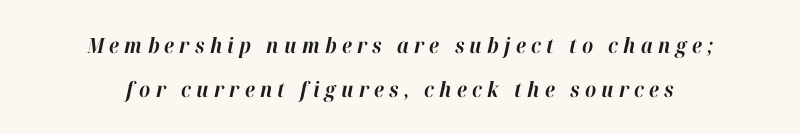
{"italic": "yes", "lean": "right", "slant_degrees": 12, "bold": "yes", "underline": "no", "align": "center", "line_spacing": "loose", "line_spacing_ratio": 2.09, "letter_spacing": "wide", "letter_spacing_em": 0.25, "glyph_px": 21}
